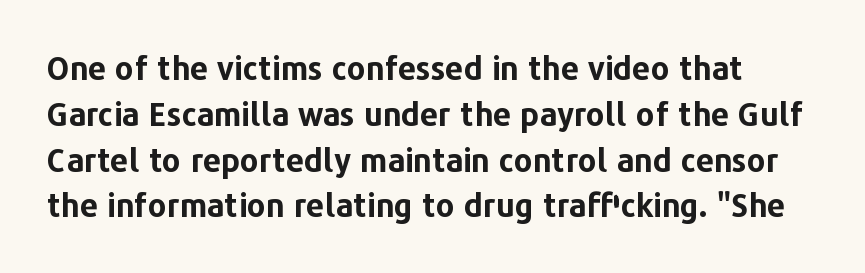
No extra tracking has been applied to these lines. Letters rest on an invisible, unmarked baseline. If you measured baseline to baseline, you'd find a middling distance. The letters advance in unequal steps, a hallmark of proportional type.
